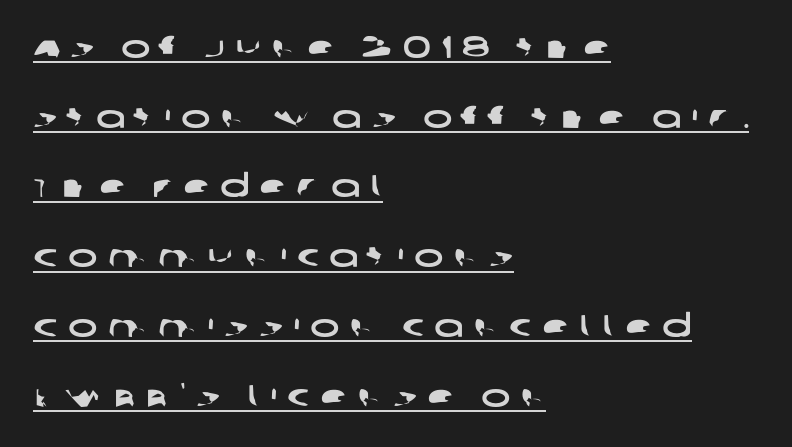
The image shows 31 px wide sans-serif type; set left-aligned, loose line spacing (2.25x), unusually wide letter spacing (+0.33 em), underlined; low stroke contrast and a large x-height.
